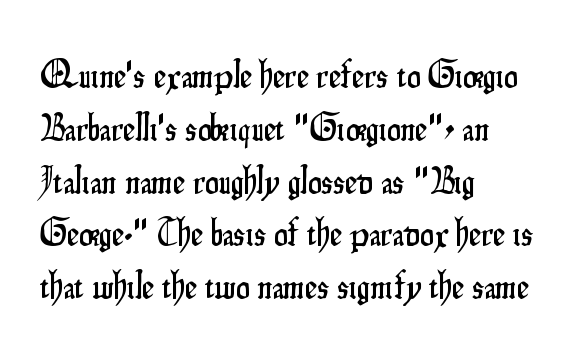
Q: Is the text italic (slanted)? A: No, it is upright.
Q: Is the typeface a serif or a sans-serif typeface? A: Sans-serif.
Q: Is the text underlined? A: No.
Q: How is the paragraph aligned? A: Left-aligned.
Q: Is the spacing between letters normal or unusually wide? A: Normal.
Q: Is the spacing between lines tight, normal or loose? A: Normal.
Q: Width (condensed, normal, or wide)? A: Condensed.
Q: Stroke contrast? A: Low.
Q: x-height? A: Small.
Q: Monospaced? A: No.
